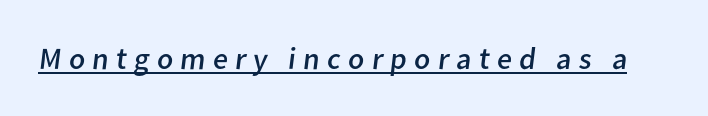
Do the characters align in a grid? No, the font is proportional. The rendered words wear a rule along their underside. The face used here is a sans, in the tradition of grotesques and geometrics. On a weight scale, this lands at 450 or below. Between one letter and the next there's a generous, obvious gap.
